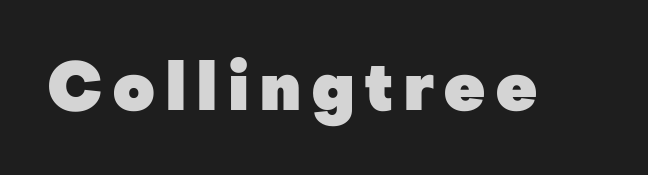
The face used here is a sans, in the tradition of grotesques and geometrics. Is this a fixed-width face? No — the glyphs have proportional, varying widths. If you drew a line through each stem, it would be perfectly vertical. The space directly below the letters is spotless. Does the weight exceed regular? Yes, all the way to bold.
